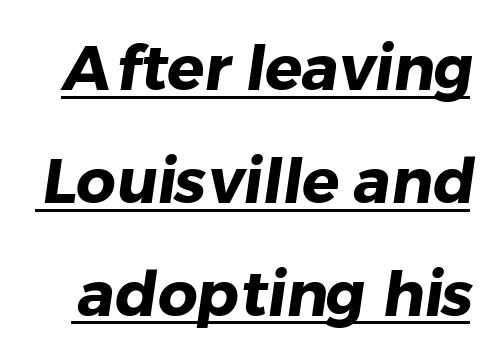
Q: Is the text bold? A: Yes.
Q: Is the typeface a serif or a sans-serif typeface? A: Sans-serif.
Q: Is the text underlined? A: Yes.
Q: Is the spacing between letters normal or unusually wide? A: Normal.
Q: Width (condensed, normal, or wide)? A: Normal.
Q: Stroke contrast? A: Low.
Q: x-height? A: Medium.
Q: Monospaced? A: No.
